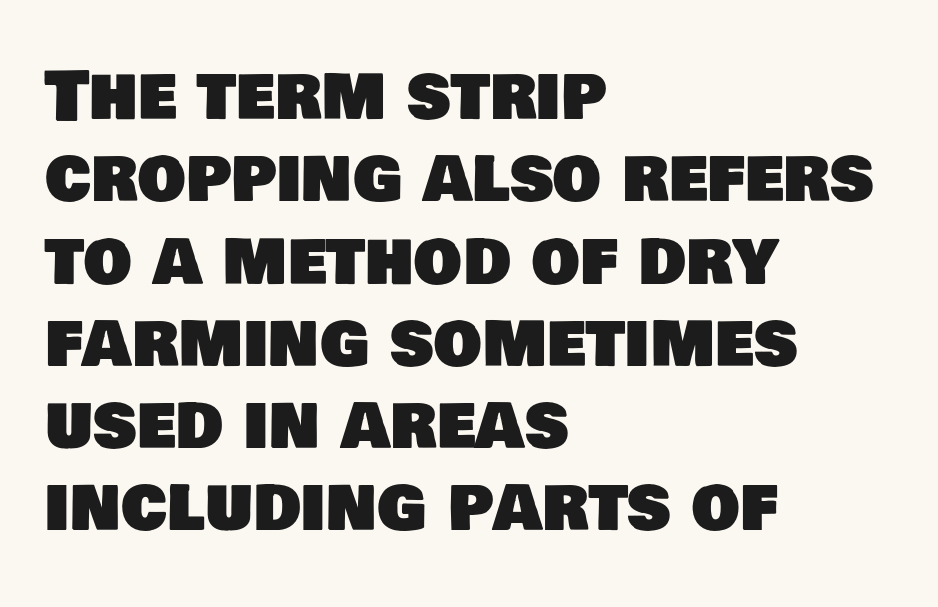
Q: Is the typeface a serif or a sans-serif typeface? A: Sans-serif.
Q: Is the text underlined? A: No.
Q: How is the paragraph aligned? A: Left-aligned.
Q: Is the spacing between letters normal or unusually wide? A: Normal.
Q: Width (condensed, normal, or wide)? A: Normal.
Q: Stroke contrast? A: Low.
Q: x-height? A: Large.
Q: Monospaced? A: No.
